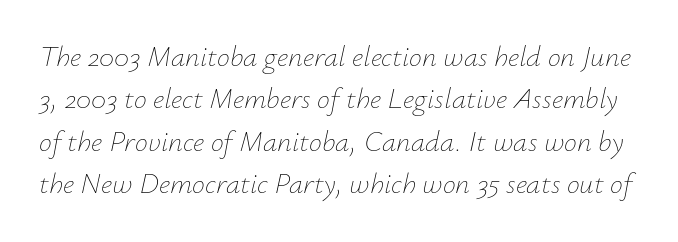
The image shows 29 px thin type, italic (leaning right); set normal line spacing (1.46x), normal letter spacing, not underlined; low stroke contrast and a small x-height.
